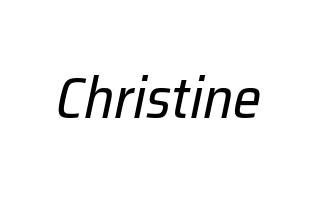
{"italic": "yes", "lean": "right", "slant_degrees": 12, "bold": "no", "weight": "regular", "width": "normal", "stroke_contrast": "low", "x_height": "medium", "monospaced": "no", "underline": "no", "letter_spacing": "normal", "letter_spacing_em": 0.0, "glyph_px": 57}
